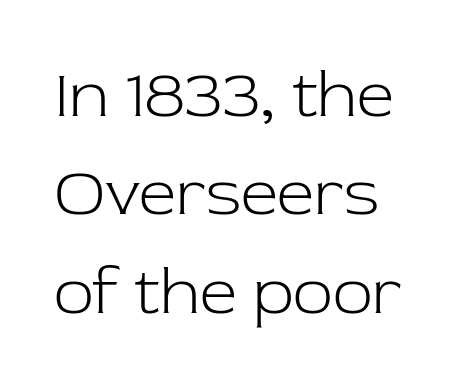
{"serif": "yes", "italic": "no", "bold": "no", "weight": "light", "width": "normal", "stroke_contrast": "low", "x_height": "medium", "monospaced": "no", "underline": "no", "align": "left", "line_spacing": "normal", "line_spacing_ratio": 1.49, "letter_spacing": "normal", "letter_spacing_em": 0.0, "glyph_px": 66}
